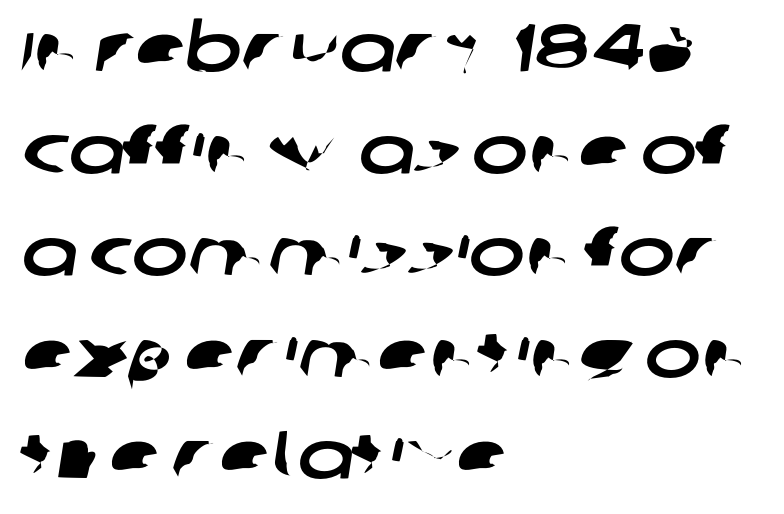
The vertical gap from one line to the next is medium. Here the designer chose a conventional face with non-uniform glyph widths. The words here are not underlined. Observe the absence of serifs on each vertical stroke in this sample.
